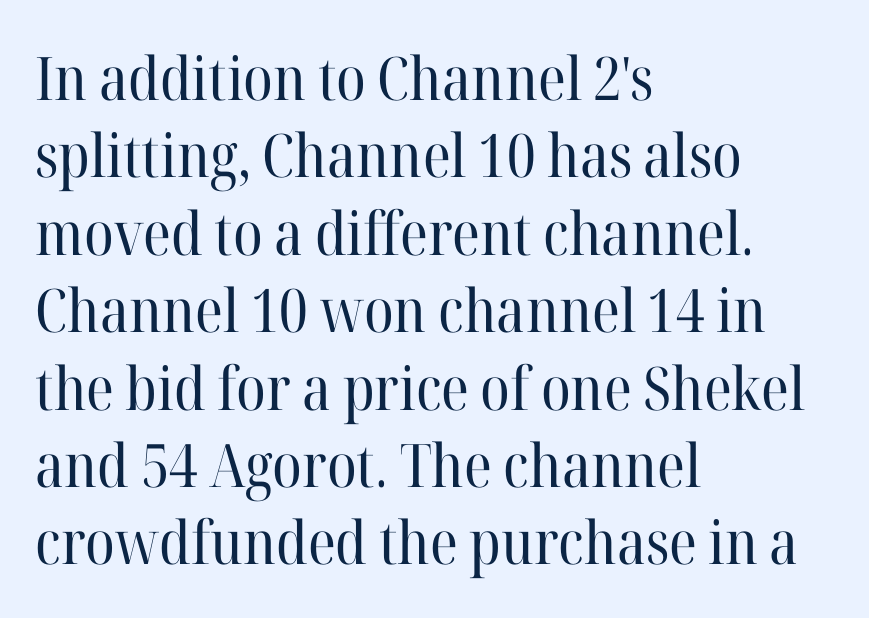
{"serif": "yes", "italic": "no", "bold": "no", "weight": "regular", "width": "normal", "stroke_contrast": "high", "x_height": "medium", "monospaced": "no", "underline": "no", "align": "left", "line_spacing": "normal", "line_spacing_ratio": 1.29, "letter_spacing": "normal", "letter_spacing_em": 0.0, "glyph_px": 60}
